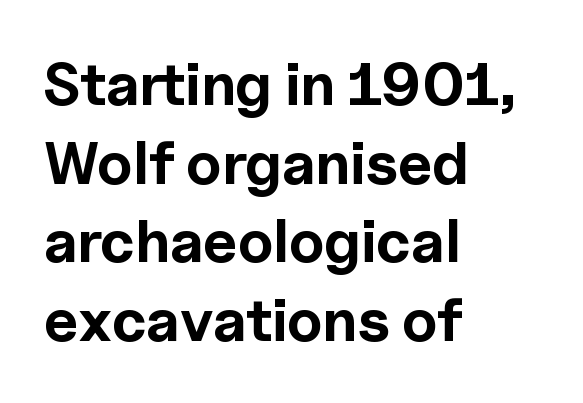
The image shows 60 px bold sans-serif type, upright; set left-aligned, normal line spacing (1.31x), normal letter spacing, not underlined; a medium x-height.
